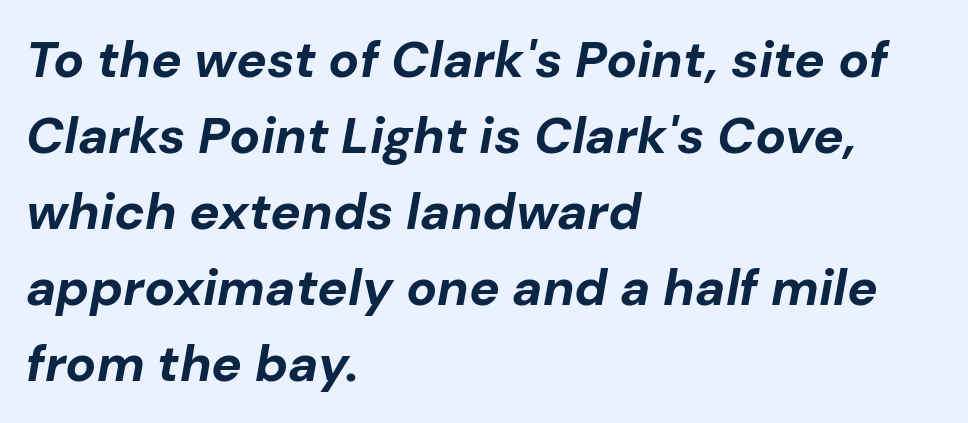
{"italic": "yes", "lean": "right", "slant_degrees": 10, "bold": "yes", "weight": "bold", "width": "normal", "stroke_contrast": "low", "x_height": "medium", "monospaced": "no", "underline": "no", "align": "left", "line_spacing": "normal", "line_spacing_ratio": 1.49, "letter_spacing": "normal", "letter_spacing_em": 0.0, "glyph_px": 51}
